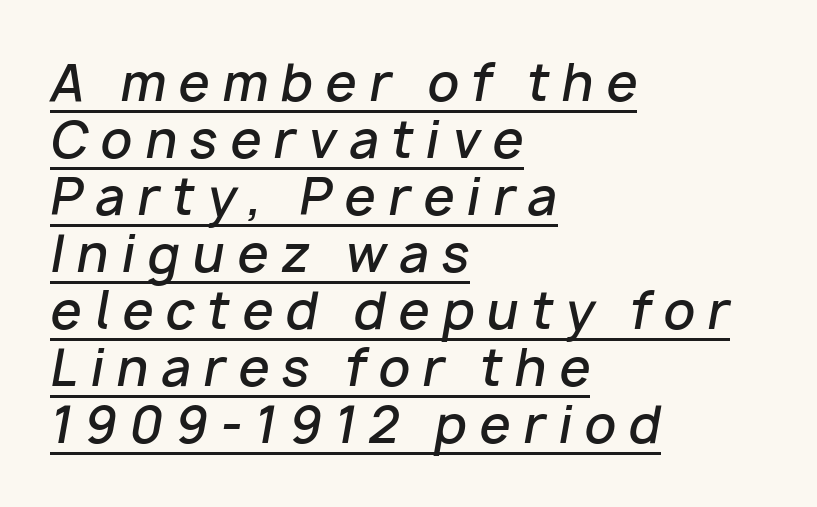
Q: Is the text bold? A: Semi-bold.
Q: Is the text italic (slanted)? A: Yes, it leans right by about 10 degrees.
Q: Is the text underlined? A: Yes.
Q: How is the paragraph aligned? A: Left-aligned.
Q: Is the spacing between letters normal or unusually wide? A: Unusually wide.
Q: Is the spacing between lines tight, normal or loose? A: Tight.
Q: Width (condensed, normal, or wide)? A: Normal.
Q: Stroke contrast? A: Low.
Q: x-height? A: Medium.
Q: Monospaced? A: No.
